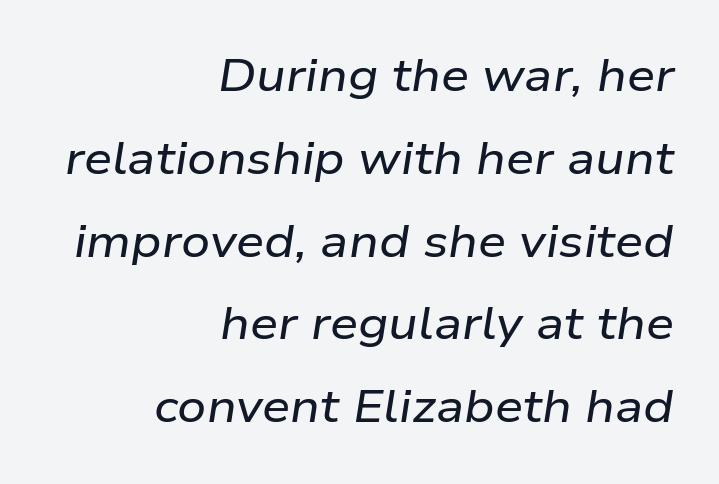
Q: Is the text italic (slanted)? A: Yes, it leans right by about 9 degrees.
Q: Is the text underlined? A: No.
Q: How is the paragraph aligned? A: Right-aligned.
Q: Is the spacing between letters normal or unusually wide? A: Normal.
Q: Width (condensed, normal, or wide)? A: Wide.
Q: Stroke contrast? A: Low.
Q: x-height? A: Medium.
Q: Monospaced? A: No.
